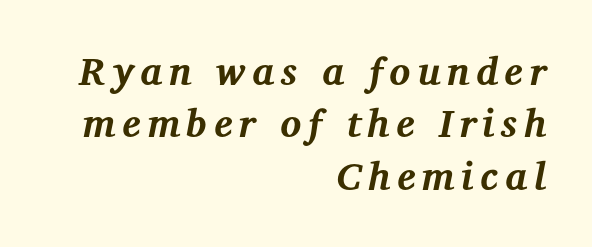
The image shows 39 px bold serif type, italic (leaning right); set right-aligned, normal line spacing (1.34x), not underlined; medium stroke contrast and a medium x-height.
